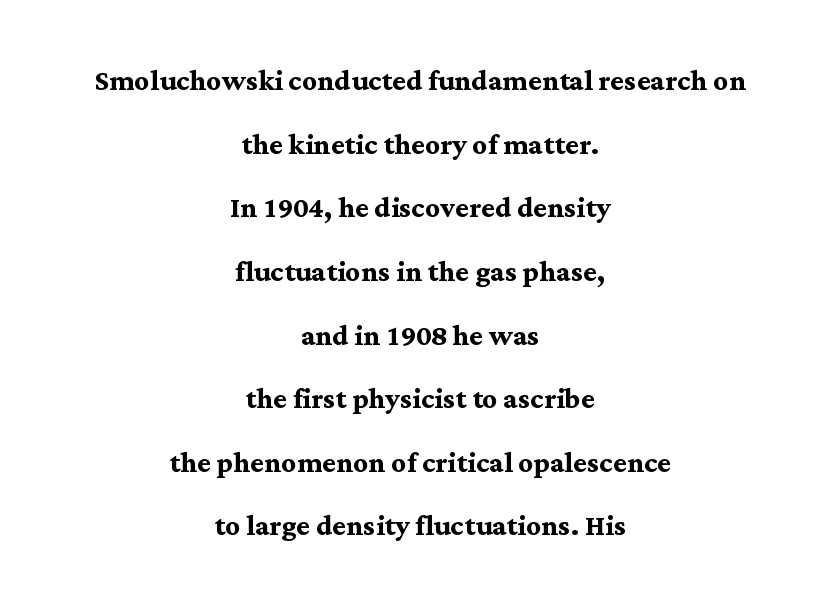
The rendering shows small feet on the letterforms — a serif design. The lettering holds an erect, upright posture throughout. Each letter keeps its own natural width here, so spacing adapts to shape. This rendering leaves character spacing at its baseline value.
